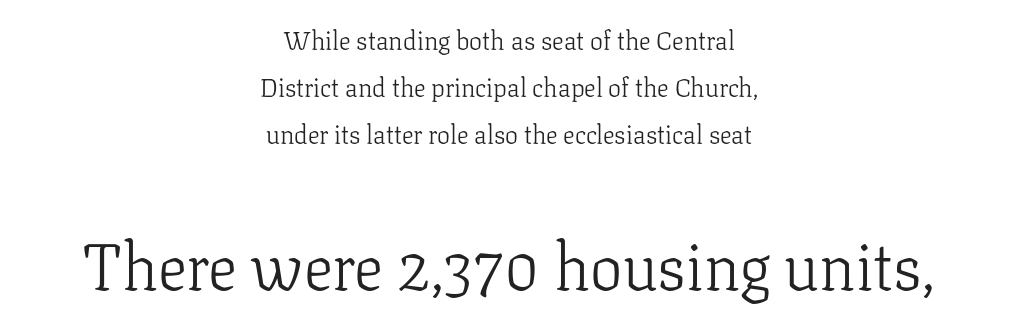
Posture: straight, roman, zero tilt. Proportional: the letters do not fall into vertical columns. A student would call this center alignment; a typographer would say set centered. The area under the type is left untouched. The typesetting does not lean heavy: it is not bold.
